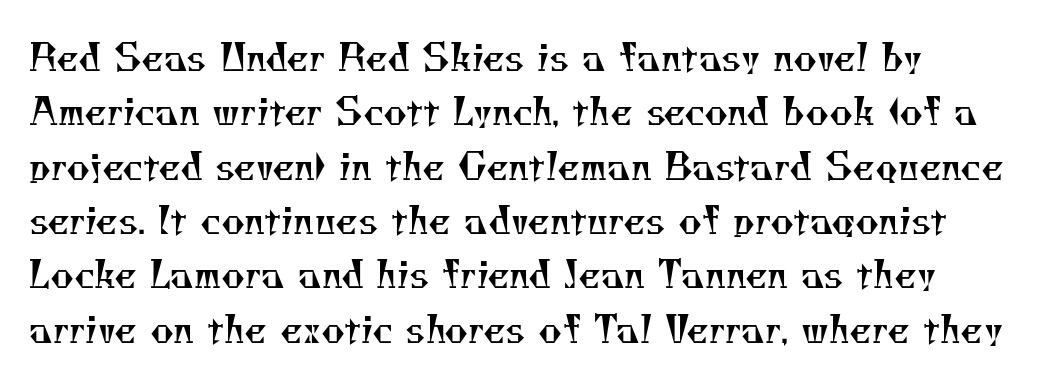
This sample has the flowing, uneven cadence of proportional lettering. The string is rendered with underlining switched off. Quick note: interline space is typical. Compared with typical body copy, the letter spacing here is the same. Stroke thickness stays within the range of a standard reading face or lighter. Old-style or modern, the face here clearly has serifs.
